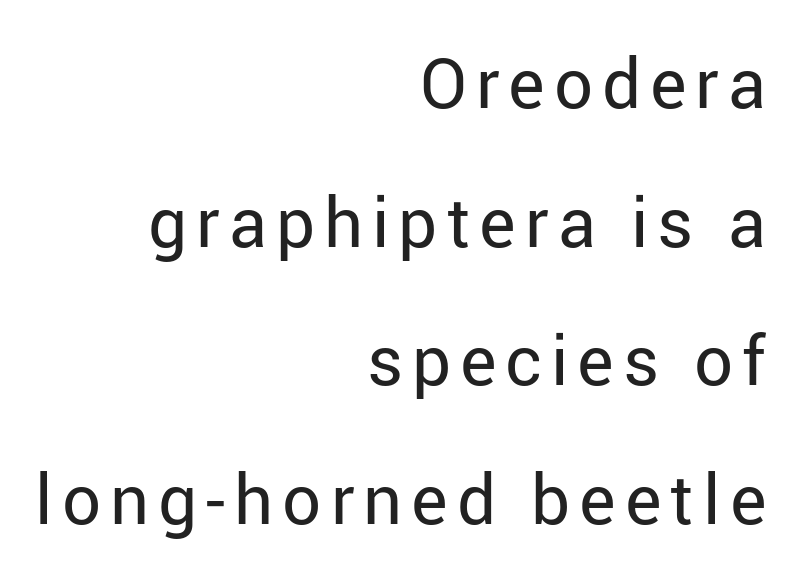
The image shows 69 px regular-weight sans-serif type, upright; set right-aligned, loose line spacing (2.01x), not underlined; low stroke contrast and a medium x-height.
